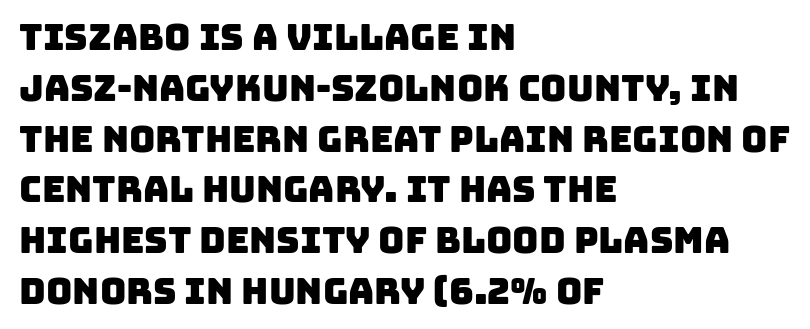
How would I describe the line gaps? Plain and ordinary. Every row of glyphs begins at an identical x-position on the left. The face used here is a sans, in the tradition of grotesques and geometrics. Descender tails drop into unmarked territory. Default kerning and tracking; the words read as compact shapes. Character widths vary here, with narrow letters taking less room than wide ones.
